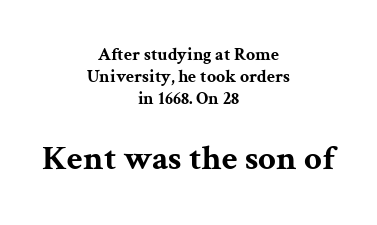
Each line is balanced around a shared central axis. The later block is typeset at a bigger size than the earlier block. Letterform terminals end in serifs throughout the passage. The letters advance in unequal steps, a hallmark of proportional type. Descenders hang freely into open space. Heft: maximum for text — a bold.
